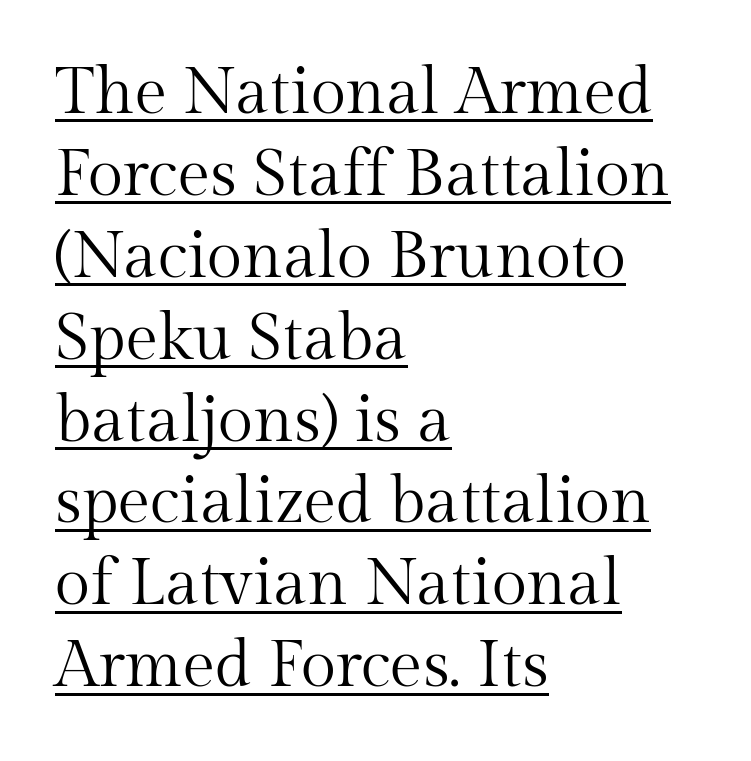
{"serif": "yes", "italic": "no", "bold": "no", "weight": "regular", "width": "normal", "stroke_contrast": "medium", "x_height": "medium", "monospaced": "no", "underline": "yes", "align": "left", "line_spacing": "normal", "line_spacing_ratio": 1.26, "letter_spacing": "normal", "letter_spacing_em": 0.0, "glyph_px": 65}
